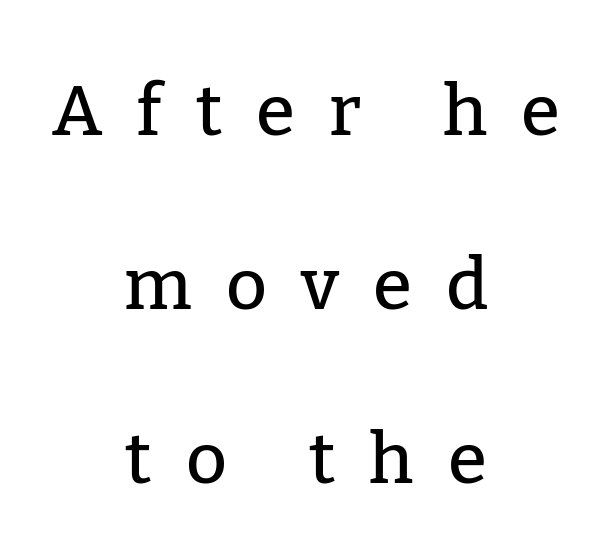
{"serif": "yes", "italic": "no", "width": "normal", "stroke_contrast": "low", "x_height": "medium", "monospaced": "no", "underline": "no", "align": "center", "line_spacing": "loose", "line_spacing_ratio": 2.45, "letter_spacing": "wide", "letter_spacing_em": 0.48, "glyph_px": 71}
